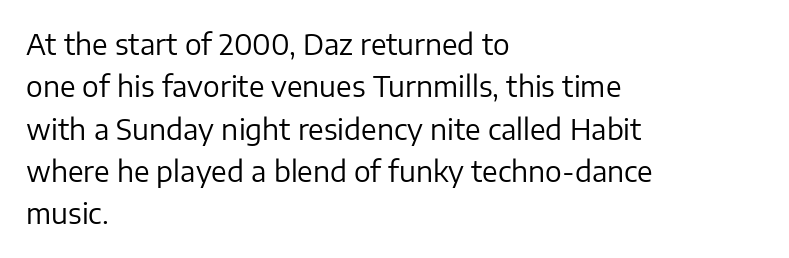
{"serif": "no", "italic": "no", "bold": "no", "weight": "regular", "width": "normal", "stroke_contrast": "low", "x_height": "medium", "monospaced": "no", "underline": "no", "align": "left", "line_spacing": "normal", "line_spacing_ratio": 1.51, "letter_spacing": "normal", "letter_spacing_em": 0.0, "glyph_px": 28}
